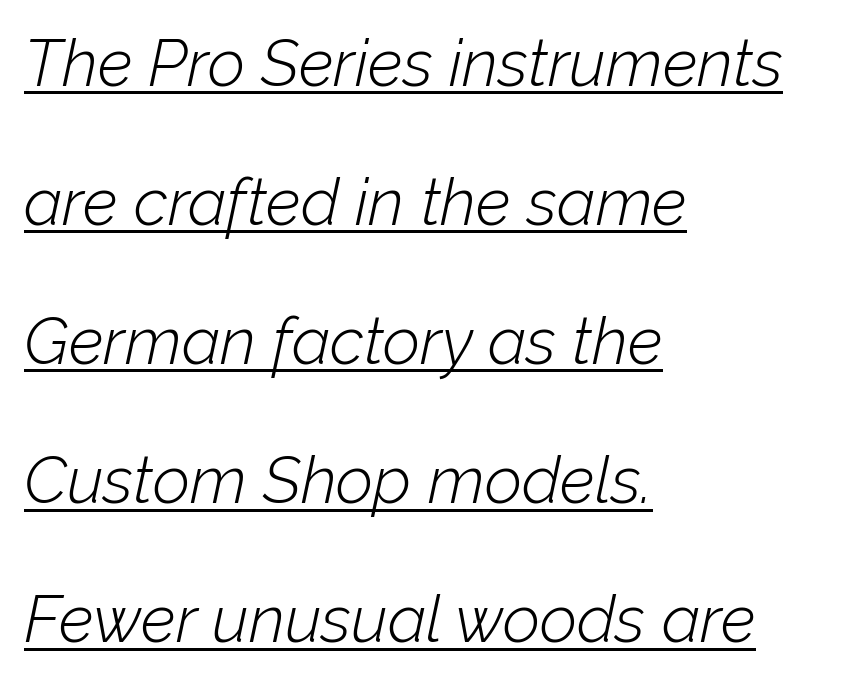
Q: Is the text bold? A: No.
Q: Is the text italic (slanted)? A: Yes, it leans right by about 12 degrees.
Q: Is the text underlined? A: Yes.
Q: How is the paragraph aligned? A: Left-aligned.
Q: Is the spacing between letters normal or unusually wide? A: Normal.
Q: Is the spacing between lines tight, normal or loose? A: Loose.
Q: Width (condensed, normal, or wide)? A: Normal.
Q: Stroke contrast? A: Low.
Q: x-height? A: Medium.
Q: Monospaced? A: No.
